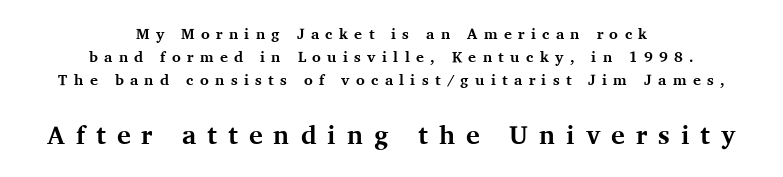
{"italic": "no", "bold": "yes", "underline": "no", "align": "center", "line_spacing": "normal", "line_spacing_ratio": 1.55, "letter_spacing": "wide", "letter_spacing_em": 0.42, "larger_block": "second", "size_ratio": 1.73, "glyph_px": 26}
